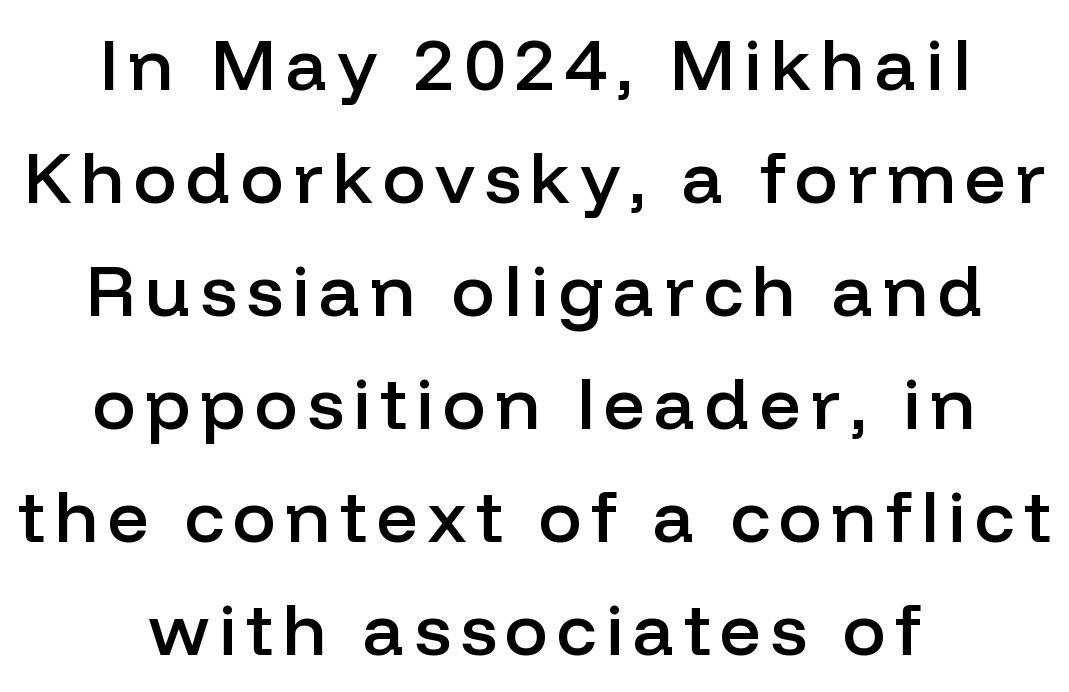
Q: Is the text bold? A: Semi-bold.
Q: Is the text italic (slanted)? A: No, it is upright.
Q: Is the typeface a serif or a sans-serif typeface? A: Sans-serif.
Q: Is the text underlined? A: No.
Q: How is the paragraph aligned? A: Centered.
Q: Is the spacing between lines tight, normal or loose? A: Normal.
Q: Width (condensed, normal, or wide)? A: Normal.
Q: Stroke contrast? A: Low.
Q: x-height? A: Medium.
Q: Monospaced? A: No.
